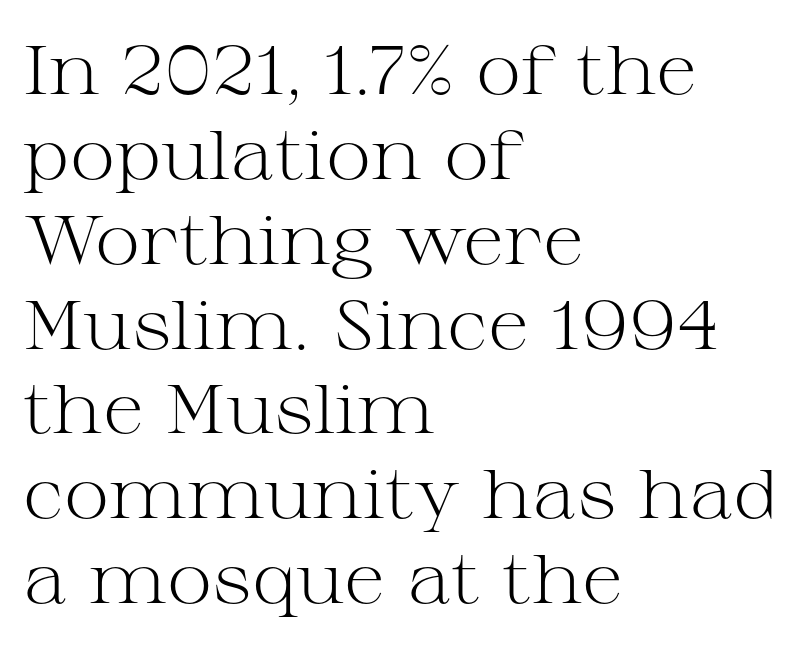
{"serif": "yes", "italic": "no", "bold": "no", "weight": "light", "width": "wide", "stroke_contrast": "medium", "x_height": "medium", "monospaced": "no", "underline": "no", "align": "left", "line_spacing_ratio": 1.23, "letter_spacing": "normal", "letter_spacing_em": 0.0, "glyph_px": 69}
